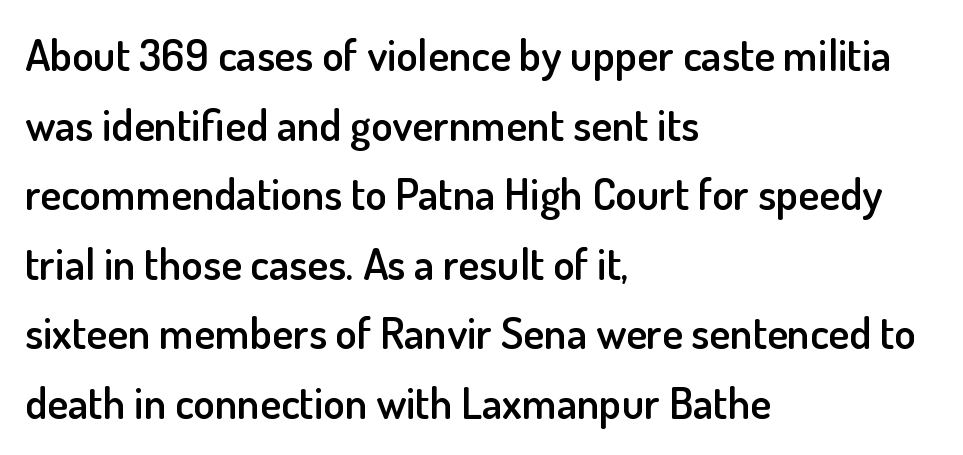
A typesetter would mark this as roman, not italic. These lines sit exactly where default settings would place them. You can tell from the bare stems that sans-serif type was used. Spacing verdict: proportional, widths tailored to each character. Each glyph is drawn with semibold strokes, heavier than normal yet not fully bold. Has an underline been added? It has not.
